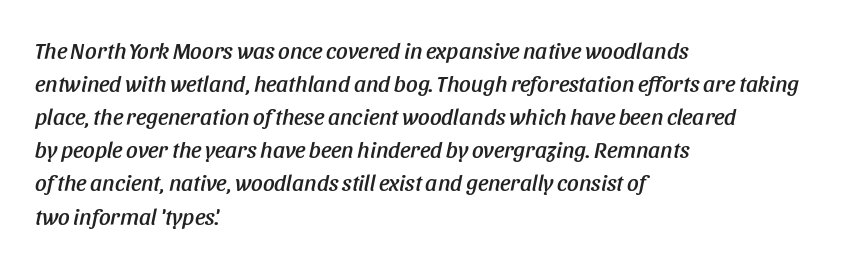
The image shows 23 px text type, italic (leaning right); set left-aligned, normal line spacing (1.44x), normal letter spacing, not underlined.
